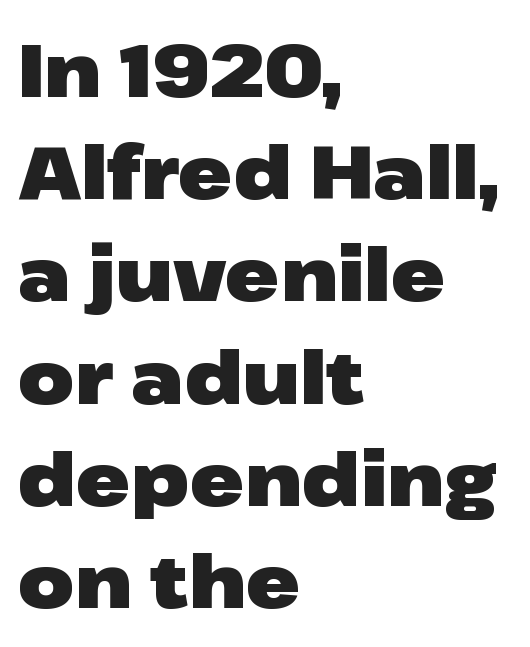
{"serif": "no", "italic": "no", "bold": "yes", "weight": "heavy", "width": "wide", "stroke_contrast": "low", "x_height": "medium", "monospaced": "no", "underline": "no", "align": "left", "line_spacing": "normal", "line_spacing_ratio": 1.4, "letter_spacing": "normal", "letter_spacing_em": 0.0, "glyph_px": 73}
